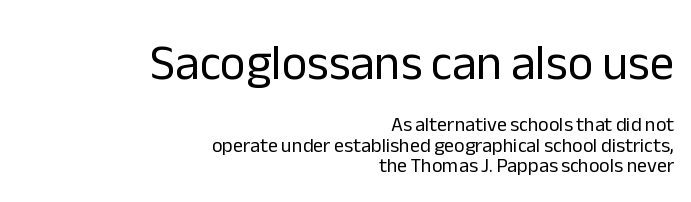
Varying glyph widths throughout — classic text-font behaviour. Compared with a flush-left layout, this one pins lines to the opposite, right side. The typeface has the unassuming heft of standard copy or less. Posture: vertical. The composition opens big and finishes small. Words float on clear page, feet unadorned.
